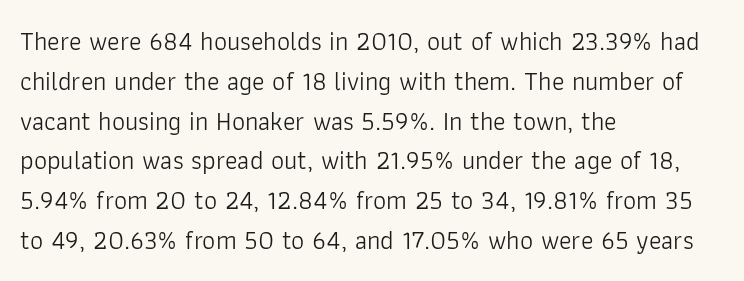
Nobody touched the tracking dial on this one. Line starts are locked; line ends wander. The block of text has a typical density, with ordinary space between rows. The glyphs are unaccompanied by any horizontal stroke below them. Notice how the stems are strictly vertical — no italics here. These glyphs show unthickened strokes, regular width or finer.
